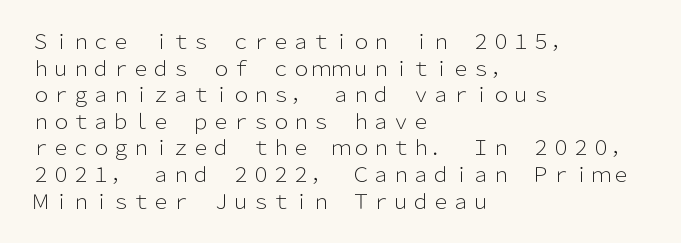
Does the copy run flush right? No — it runs flush left. The block of text has a typical density, with ordinary space between rows. This sample uses plain, unmodified letter spacing. The zone under the glyphs is completely vacant. A roman cut, with each character standing at attention. Stem width sits at or under what a default text font uses.
